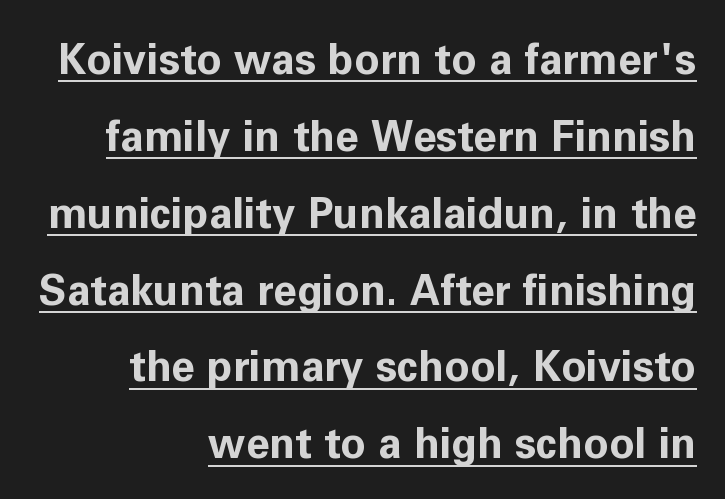
Q: Is the text bold? A: Yes.
Q: Is the text italic (slanted)? A: No, it is upright.
Q: Is the typeface a serif or a sans-serif typeface? A: Sans-serif.
Q: Is the text underlined? A: Yes.
Q: How is the paragraph aligned? A: Right-aligned.
Q: Is the spacing between letters normal or unusually wide? A: Normal.
Q: Width (condensed, normal, or wide)? A: Normal.
Q: Stroke contrast? A: Low.
Q: x-height? A: Medium.
Q: Monospaced? A: No.
